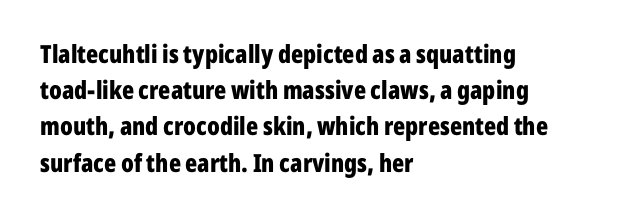
The image shows 25 px bold type, upright; set left-aligned, normal line spacing (1.45x), normal letter spacing, not underlined.
